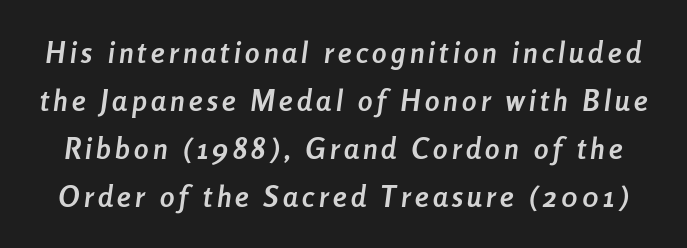
{"italic": "yes", "lean": "right", "slant_degrees": 8, "bold": "yes", "weight": "semibold", "width": "condensed", "stroke_contrast": "low", "x_height": "medium", "monospaced": "no", "underline": "no", "line_spacing": "normal", "line_spacing_ratio": 1.65, "glyph_px": 29}
